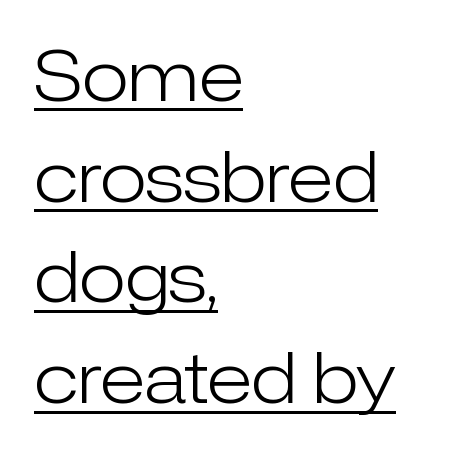
{"serif": "no", "italic": "no", "bold": "no", "weight": "light", "width": "normal", "stroke_contrast": "low", "x_height": "medium", "monospaced": "no", "underline": "yes", "align": "left", "line_spacing": "normal", "line_spacing_ratio": 1.46, "letter_spacing": "normal", "letter_spacing_em": 0.0, "glyph_px": 69}
